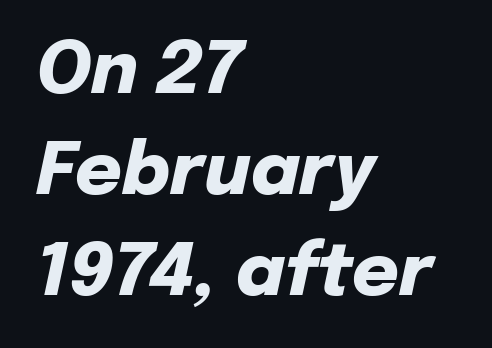
Leading: standard. When letters slant like this, we call the style italic. This rendering uses left alignment, leaving the right contour irregular. The rendering uses a bold face; every stroke is thick and dark. The letterforms sit shoulder to shoulder at normal distance.
